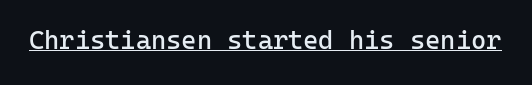
{"italic": "no", "bold": "no", "underline": "yes", "letter_spacing": "normal", "letter_spacing_em": 0.0, "glyph_px": 26}
